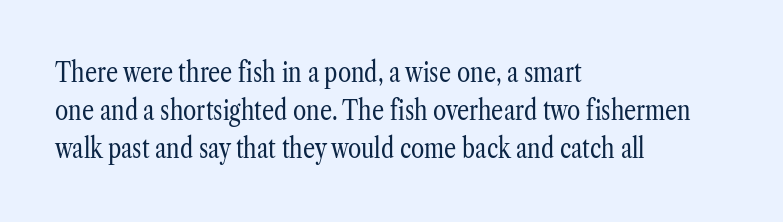
{"italic": "no", "bold": "no", "underline": "no", "align": "left", "line_spacing": "normal", "line_spacing_ratio": 1.41, "letter_spacing": "normal", "letter_spacing_em": 0.0, "glyph_px": 27}
